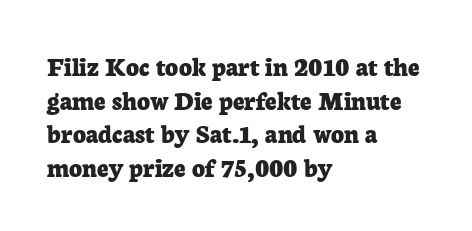
{"serif": "yes", "italic": "no", "bold": "yes", "weight": "bold", "width": "normal", "stroke_contrast": "low", "x_height": "medium", "monospaced": "no", "underline": "no", "align": "left", "line_spacing_ratio": 1.2, "letter_spacing": "normal", "letter_spacing_em": 0.0, "glyph_px": 28}
